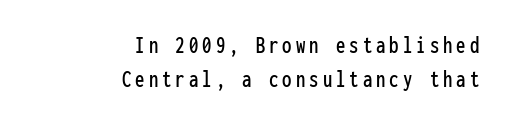
{"italic": "no", "underline": "no", "align": "right", "line_spacing": "normal", "line_spacing_ratio": 1.35, "glyph_px": 25}
